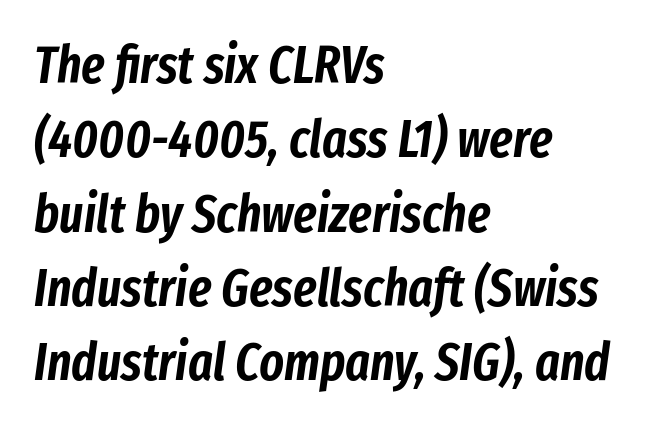
{"italic": "yes", "lean": "right", "slant_degrees": 8, "width": "condensed", "stroke_contrast": "low", "x_height": "medium", "monospaced": "no", "underline": "no", "align": "left", "line_spacing": "normal", "line_spacing_ratio": 1.43, "letter_spacing": "normal", "letter_spacing_em": 0.0, "glyph_px": 52}
